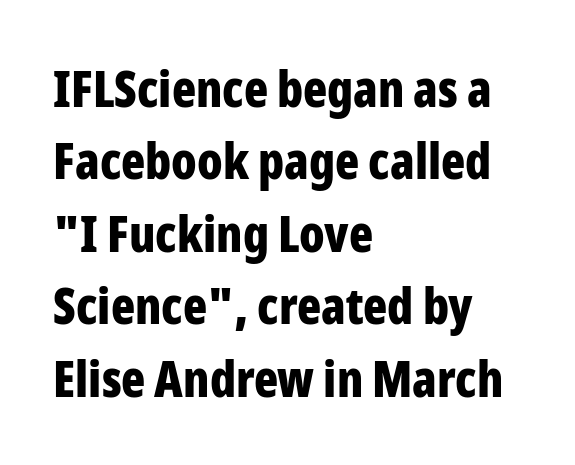
The image shows 50 px bold, condensed sans-serif type, upright; set left-aligned, normal line spacing (1.45x), normal letter spacing, not underlined; low stroke contrast and a medium x-height.
